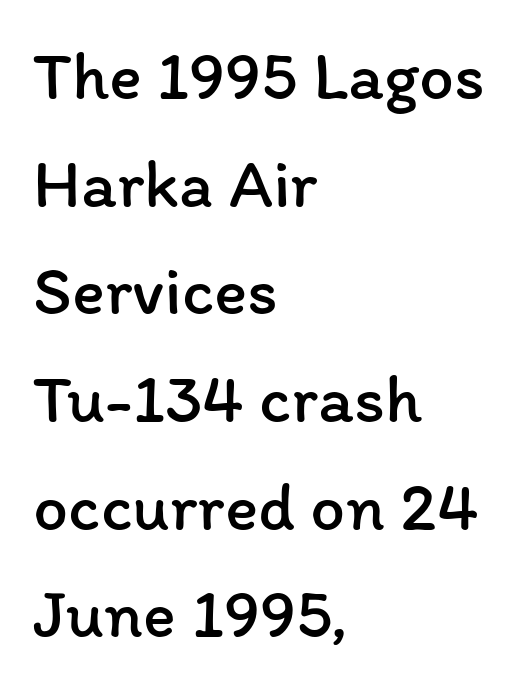
{"italic": "no", "bold": "no", "weight": "regular", "width": "normal", "stroke_contrast": "low", "x_height": "medium", "monospaced": "no", "underline": "no", "align": "left", "line_spacing": "normal", "line_spacing_ratio": 1.56, "letter_spacing": "normal", "letter_spacing_em": 0.0, "glyph_px": 69}
